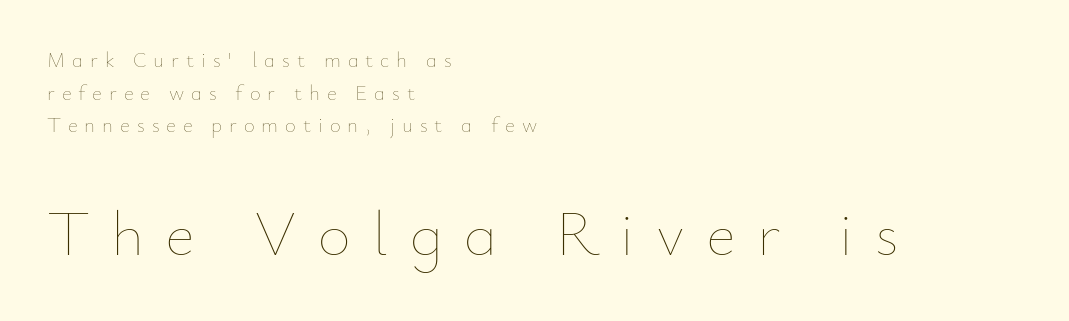
Q: Is the text bold? A: No.
Q: Is the text italic (slanted)? A: No, it is upright.
Q: Is the text underlined? A: No.
Q: How is the paragraph aligned? A: Left-aligned.
Q: Is the spacing between letters normal or unusually wide? A: Unusually wide.
Q: Is the spacing between lines tight, normal or loose? A: Normal.
Q: Which block of text is set in a larger size, the first (top) or the second (bottom)? A: The second (bottom) one.
Q: Width (condensed, normal, or wide)? A: Normal.
Q: Stroke contrast? A: Low.
Q: x-height? A: Small.
Q: Monospaced? A: No.
